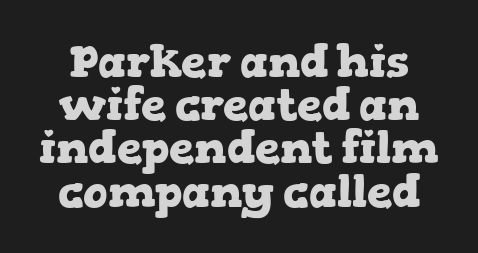
Letter spacing: default. Each glyph is drawn with heavy, bold strokes. The rendering shows small feet on the letterforms — a serif design. Is there much room between lines? No — they nearly touch. Lines of text with bare space underneath. The passage shown is typed in a proportional face where columns would drift.
